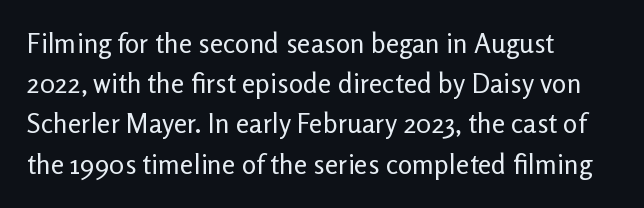
The paragraph shown leans on its left margin. Has an underline been added? It has not. The font's upright variant was chosen for this text. The cut favours lightness, reaching ordinary text weight at its darkest.
